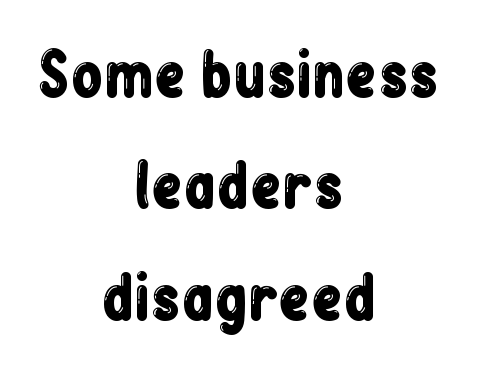
{"serif": "no", "italic": "no", "width": "condensed", "stroke_contrast": "low", "x_height": "medium", "monospaced": "no", "underline": "no", "align": "center", "line_spacing": "loose", "line_spacing_ratio": 1.92, "letter_spacing": "normal", "letter_spacing_em": 0.0, "glyph_px": 58}
